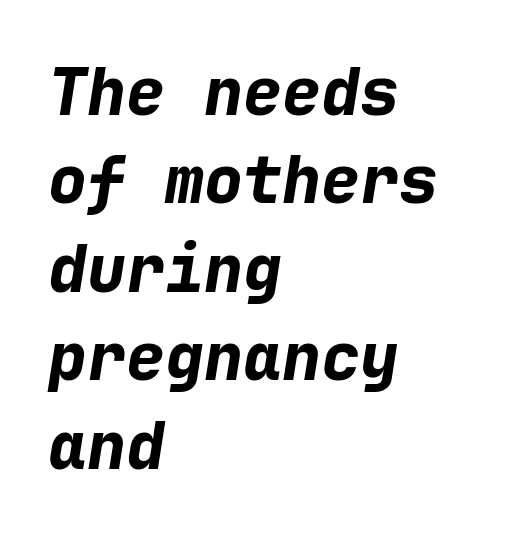
Looks like terminal output: every glyph gets an equal slot. Typeset ragged right — the left edge is the straight one. Stroke thickness is high; the sample reads as a true bold. If you measured baseline to baseline, you'd find a middling distance. Look at the tracking — it's just the regular setting, nothing added. Bare-footed words on every line.
